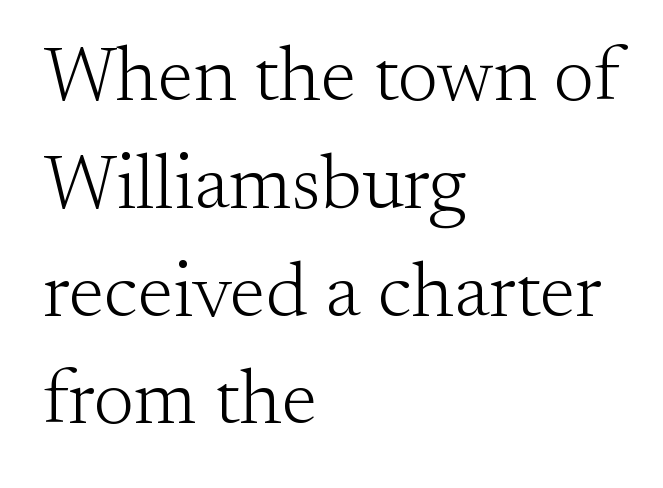
The image shows 77 px light serif type, upright; set left-aligned, normal line spacing (1.4x), normal letter spacing, not underlined; medium stroke contrast and a small x-height.
